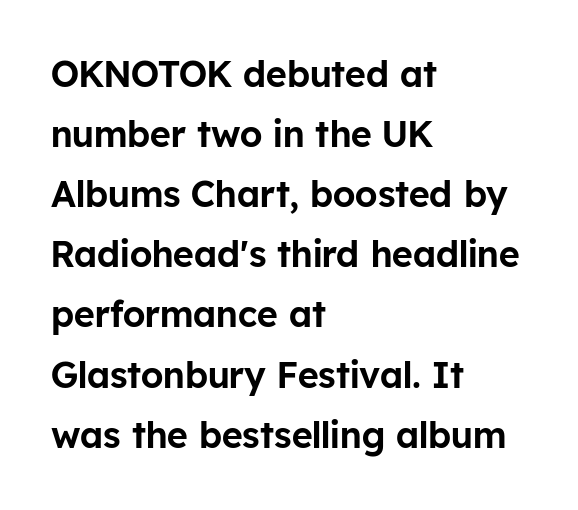
{"serif": "no", "italic": "no", "width": "normal", "stroke_contrast": "low", "x_height": "medium", "monospaced": "no", "underline": "no", "align": "left", "line_spacing": "normal", "line_spacing_ratio": 1.67, "letter_spacing": "normal", "letter_spacing_em": 0.0, "glyph_px": 36}
